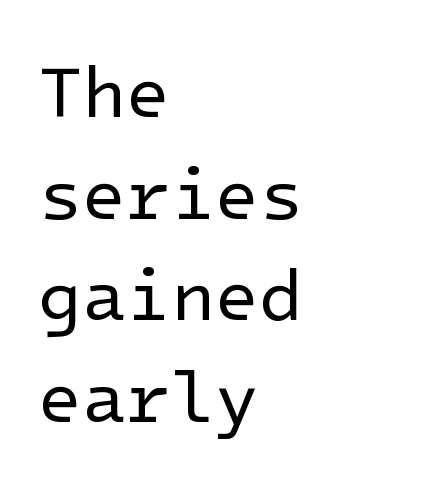
Q: Is the text bold? A: No.
Q: Is the text italic (slanted)? A: No, it is upright.
Q: Is the typeface a serif or a sans-serif typeface? A: Sans-serif.
Q: Is the text underlined? A: No.
Q: How is the paragraph aligned? A: Left-aligned.
Q: Is the spacing between letters normal or unusually wide? A: Normal.
Q: Is the spacing between lines tight, normal or loose? A: Normal.
Q: Width (condensed, normal, or wide)? A: Normal.
Q: Stroke contrast? A: Low.
Q: x-height? A: Medium.
